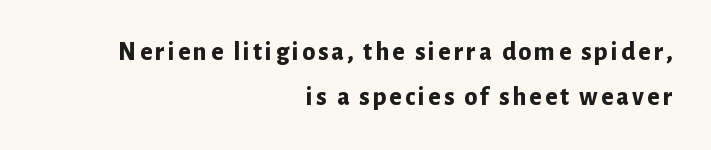
Each glyph is drawn with heavy, bold strokes. Nobody drew a line under any word here. Reading down the block, your eye finds every line finishing at a fixed right position. The font's upright variant was chosen for this text.
